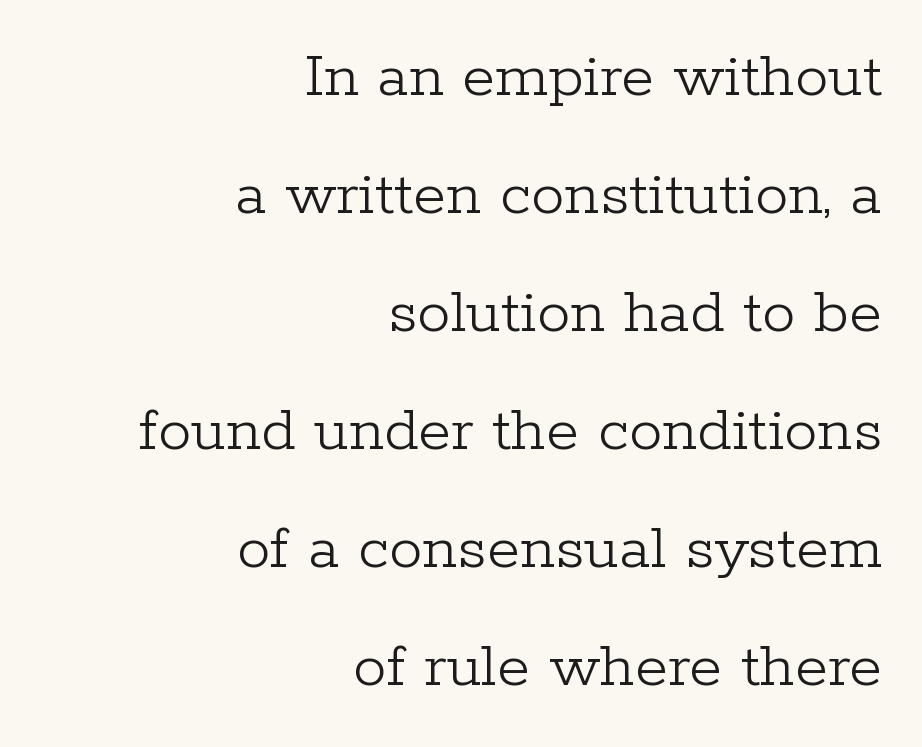
{"serif": "yes", "italic": "no", "bold": "no", "weight": "light", "width": "normal", "stroke_contrast": "low", "x_height": "medium", "monospaced": "no", "underline": "no", "align": "right", "line_spacing_ratio": 1.76, "letter_spacing": "normal", "letter_spacing_em": 0.0, "glyph_px": 67}
